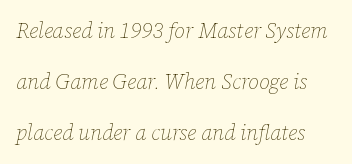
Q: Is the text bold? A: No.
Q: Is the text italic (slanted)? A: Yes, it leans right by about 12 degrees.
Q: Is the text underlined? A: No.
Q: Is the spacing between letters normal or unusually wide? A: Normal.
Q: Is the spacing between lines tight, normal or loose? A: Loose.
